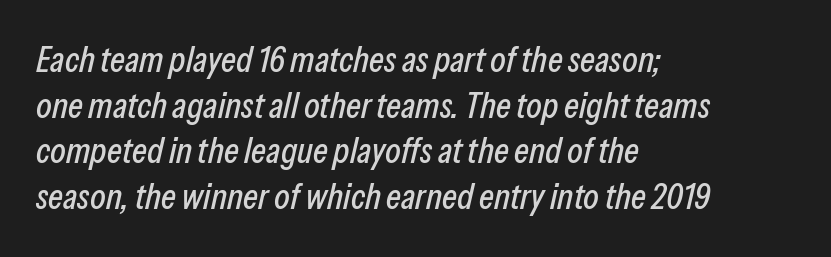
Q: Is the text italic (slanted)? A: Yes, it leans right by about 13 degrees.
Q: Is the text underlined? A: No.
Q: How is the paragraph aligned? A: Left-aligned.
Q: Is the spacing between letters normal or unusually wide? A: Normal.
Q: Is the spacing between lines tight, normal or loose? A: Normal.
Q: Width (condensed, normal, or wide)? A: Condensed.
Q: Stroke contrast? A: Low.
Q: x-height? A: Medium.
Q: Monospaced? A: No.
